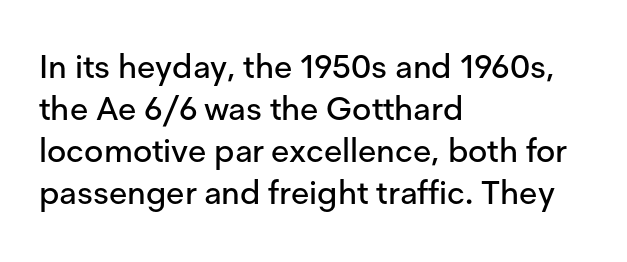
A typesetter would label this face a sans. Horizontal bands of white between lines are of average thickness. Here the designer chose a conventional face with non-uniform glyph widths. Characters remain perfectly vertical along every line. Line beginnings align vertically; line endings do not.
